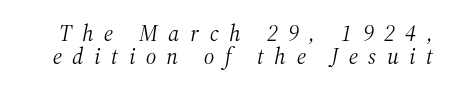
Q: Is the text bold? A: No.
Q: Is the text italic (slanted)? A: Yes, it leans right by about 12 degrees.
Q: Is the text underlined? A: No.
Q: Is the spacing between letters normal or unusually wide? A: Unusually wide.
Q: Is the spacing between lines tight, normal or loose? A: Tight.
